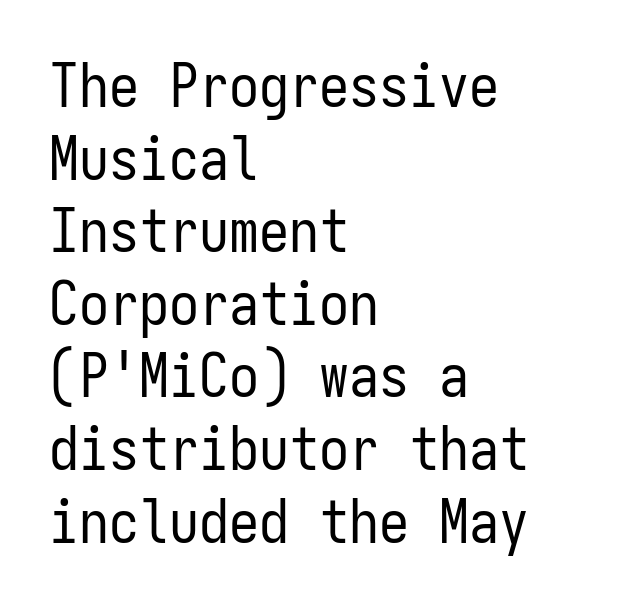
Q: Is the text bold? A: No.
Q: Is the text italic (slanted)? A: No, it is upright.
Q: Is the typeface a serif or a sans-serif typeface? A: Sans-serif.
Q: Is the text underlined? A: No.
Q: How is the paragraph aligned? A: Left-aligned.
Q: Is the spacing between letters normal or unusually wide? A: Normal.
Q: Width (condensed, normal, or wide)? A: Condensed.
Q: Stroke contrast? A: Low.
Q: x-height? A: Medium.
Q: Monospaced? A: Yes.
